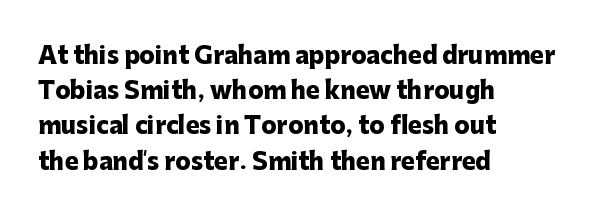
{"italic": "no", "bold": "yes", "underline": "no", "align": "left", "line_spacing": "normal", "line_spacing_ratio": 1.53, "letter_spacing": "normal", "letter_spacing_em": 0.0, "glyph_px": 23}
